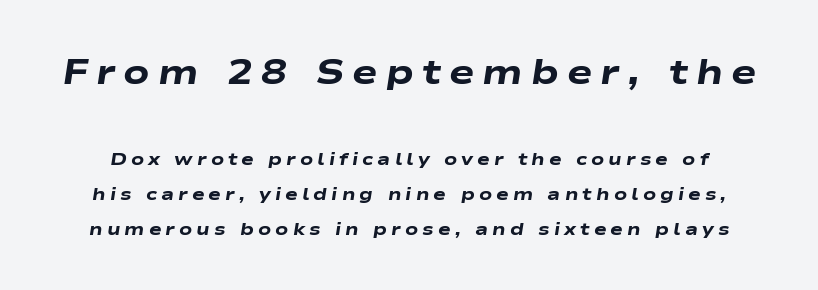
A clean baseline with only descenders dipping below it. The specimen reads as italic at a glance. Inter-character spacing is expanded well beyond the font's built-in metrics. What's the leading like? Stretched, with rows far apart. The sample has been set heavy, in full bold. The rendering shrinks the type as you move from the upper chunk to the lower.
